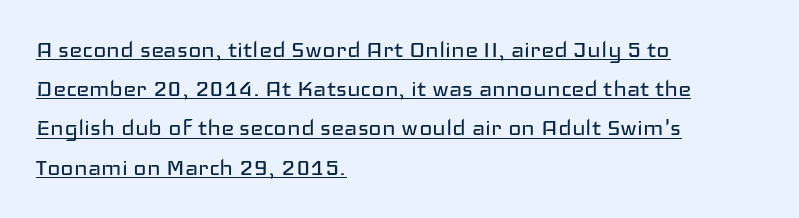
Q: Is the text bold? A: No.
Q: Is the text italic (slanted)? A: No, it is upright.
Q: Is the typeface a serif or a sans-serif typeface? A: Sans-serif.
Q: Is the text underlined? A: Yes.
Q: How is the paragraph aligned? A: Left-aligned.
Q: Is the spacing between letters normal or unusually wide? A: Normal.
Q: Is the spacing between lines tight, normal or loose? A: Normal.
Q: Width (condensed, normal, or wide)? A: Wide.
Q: Stroke contrast? A: Low.
Q: x-height? A: Medium.
Q: Monospaced? A: No.
